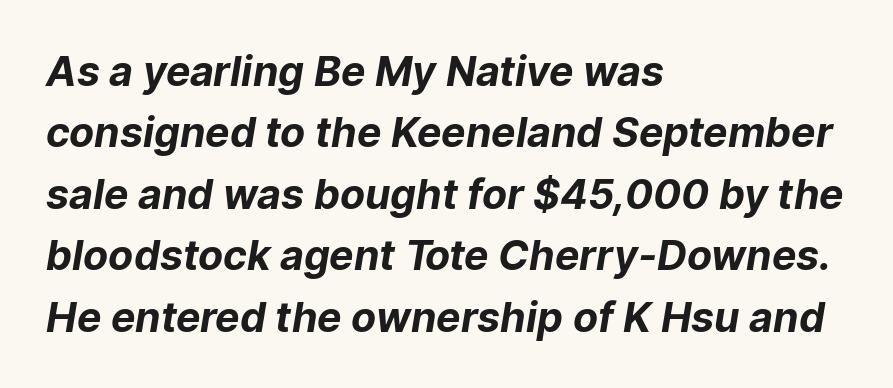
The image shows 41 px bold sans-serif type; set left-aligned, normal line spacing (1.5x), normal letter spacing, not underlined; low stroke contrast and a medium x-height.
